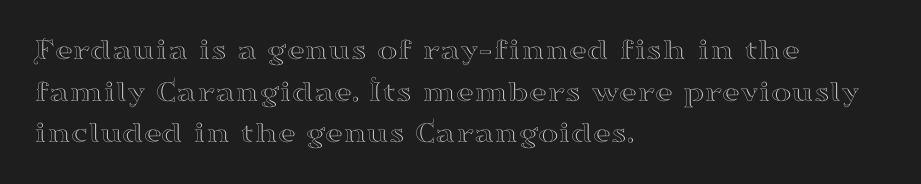
Where is the straight margin? On the left. Students, observe: this is what conventionally led text looks like. A typesetter would call this proportional, since set widths differ per character. Every character sits straight up, as roman type does.
